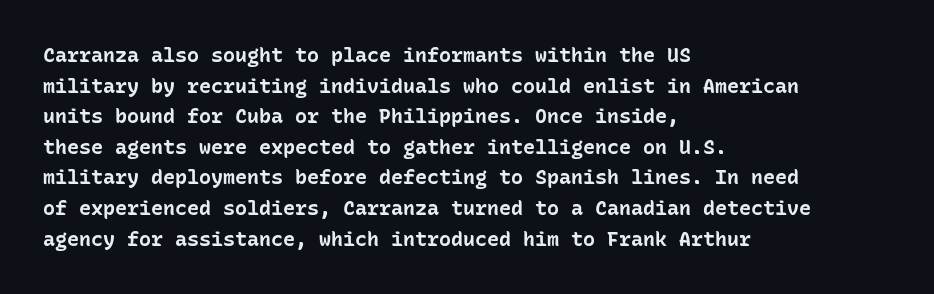
Underlining? Definitely not there. The paragraph has a hard left edge and a soft right edge. A typesetter would mark this as roman, not italic. What weight is shown? A full bold with thick strokes.
